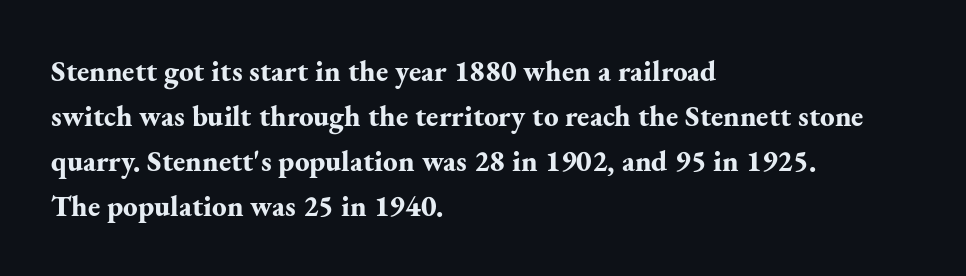
Every row of glyphs begins at an identical x-position on the left. This rendering features lettering with no underline. The letterforms sit shoulder to shoulder at normal distance. The rendering uses a bold face; every stroke is thick and dark. Stroke terminals: seriffed.
